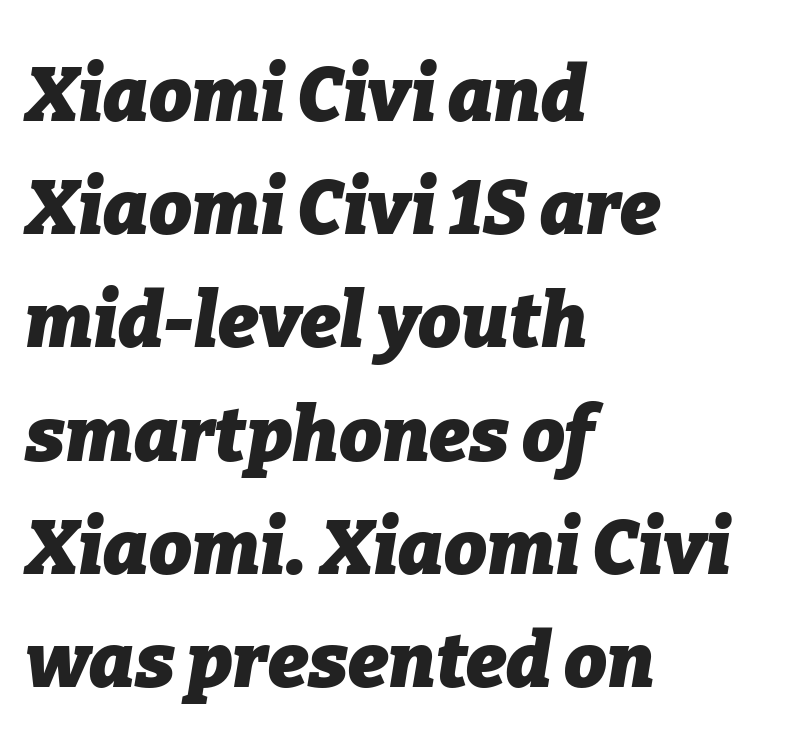
Regarding leading, the lines here are spaced in the standard way. In CSS terms this would be text-align: left. Characters are canted at an angle relative to the baseline's perpendicular. Characters follow at the spacing the type designer built in. Type without underlining.
